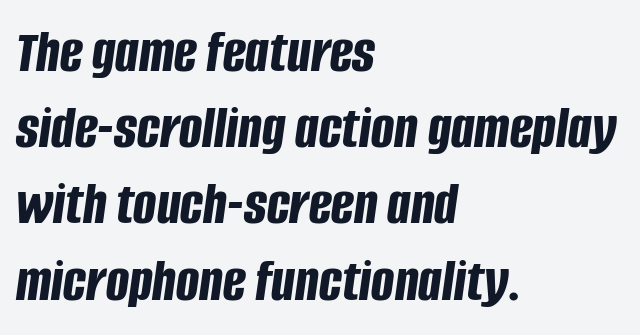
{"italic": "yes", "lean": "right", "slant_degrees": 8, "bold": "yes", "weight": "bold", "width": "condensed", "stroke_contrast": "low", "x_height": "large", "monospaced": "no", "underline": "no", "align": "left", "line_spacing": "normal", "line_spacing_ratio": 1.25, "letter_spacing": "normal", "letter_spacing_em": 0.0, "glyph_px": 61}
